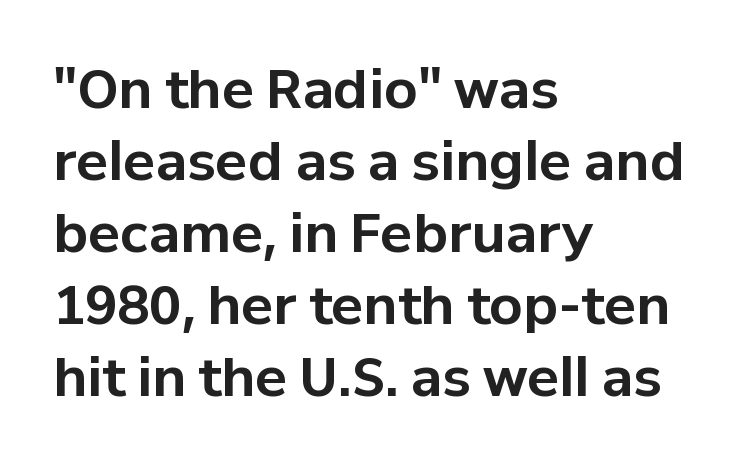
The image shows 53 px bold sans-serif type, upright; set left-aligned, normal line spacing (1.36x), normal letter spacing, not underlined; low stroke contrast and a medium x-height.
